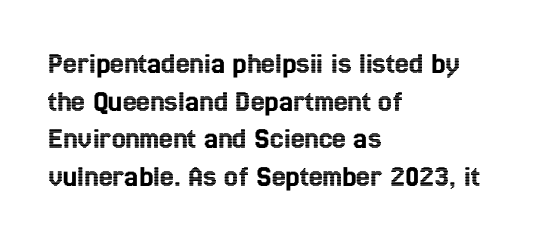
The image shows 31 px condensed type, upright; set left-aligned, line spacing 1.21x, normal letter spacing, not underlined; a medium x-height.
